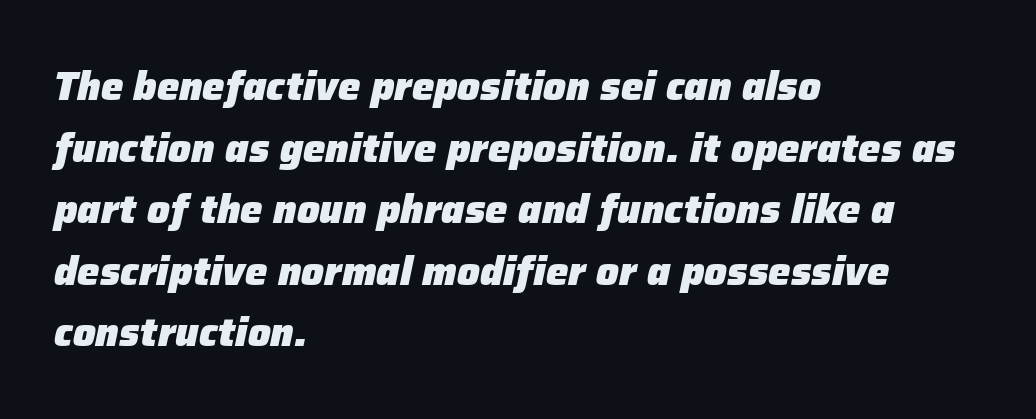
The paragraph shown leans on its left margin. Underline: absent. This block has exactly the height ordinary leading produces. The face used here is proportionally spaced, like ordinary book or web type. The passage shown has conventional tracking throughout. The face used here has a pronounced slope to its letters.
